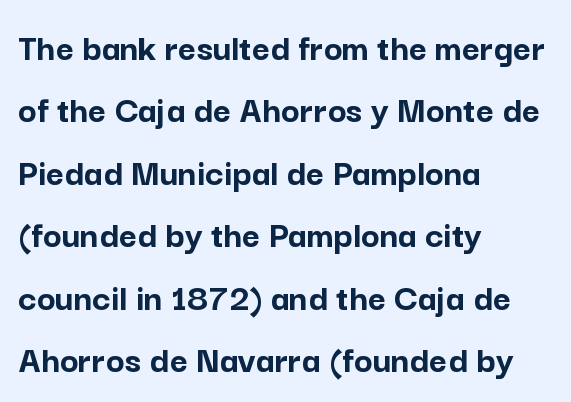
Q: Is the text bold? A: Yes.
Q: Is the text italic (slanted)? A: No, it is upright.
Q: Is the typeface a serif or a sans-serif typeface? A: Sans-serif.
Q: Is the text underlined? A: No.
Q: How is the paragraph aligned? A: Left-aligned.
Q: Is the spacing between letters normal or unusually wide? A: Normal.
Q: Is the spacing between lines tight, normal or loose? A: Normal.
Q: Width (condensed, normal, or wide)? A: Normal.
Q: Stroke contrast? A: Low.
Q: x-height? A: Medium.
Q: Monospaced? A: No.
